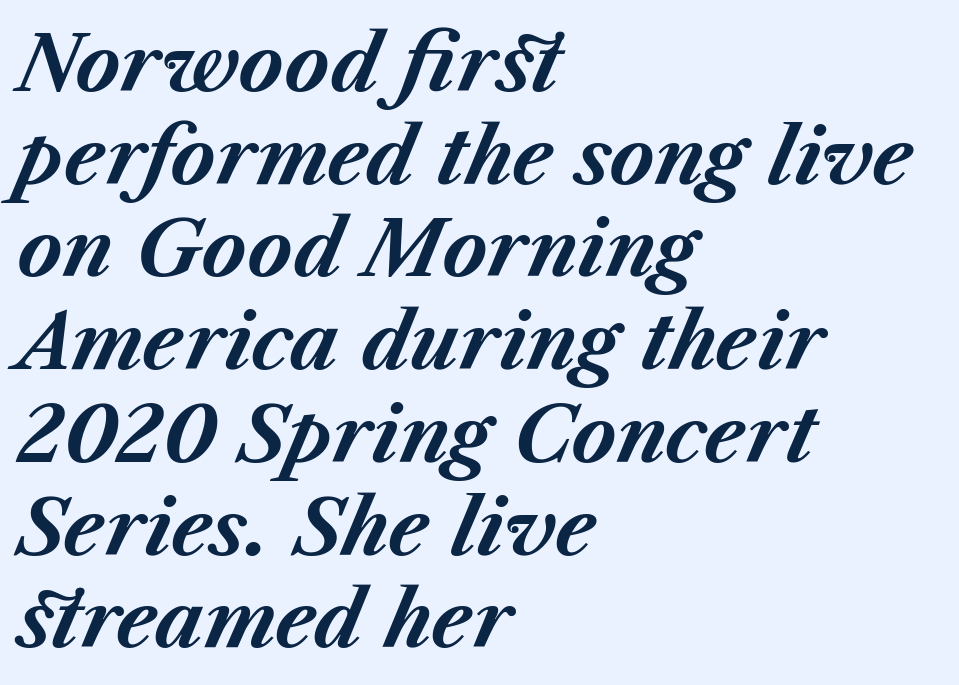
Horizontally, the lines are justified to the leading edge only. Here the glyphs are tracked normally, forming tight word shapes. Looks like regular typesetting: each glyph gets only the width it needs. Look at the stroke-to-counter ratio: heavy, a bold.
